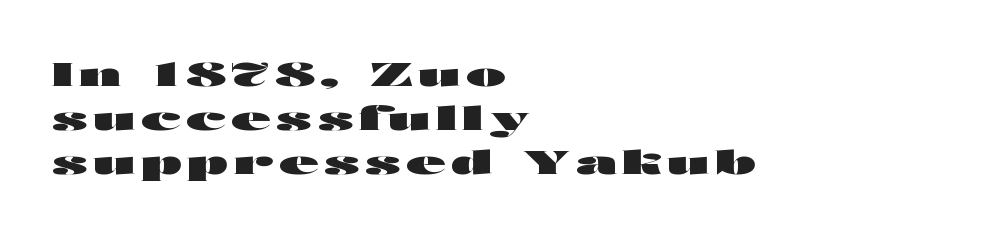
Q: Is the text bold? A: Yes.
Q: Is the text italic (slanted)? A: No, it is upright.
Q: Is the typeface a serif or a sans-serif typeface? A: Sans-serif.
Q: Is the text underlined? A: No.
Q: How is the paragraph aligned? A: Left-aligned.
Q: Is the spacing between lines tight, normal or loose? A: Normal.
Q: Width (condensed, normal, or wide)? A: Wide.
Q: Stroke contrast? A: High.
Q: x-height? A: Medium.
Q: Monospaced? A: No.
